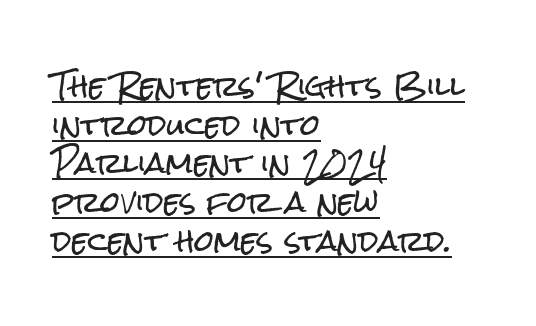
{"serif": "no", "italic": "no", "width": "condensed", "stroke_contrast": "low", "x_height": "medium", "monospaced": "no", "underline": "yes", "align": "left", "line_spacing": "normal", "line_spacing_ratio": 1.38, "letter_spacing": "normal", "letter_spacing_em": 0.0, "glyph_px": 28}
